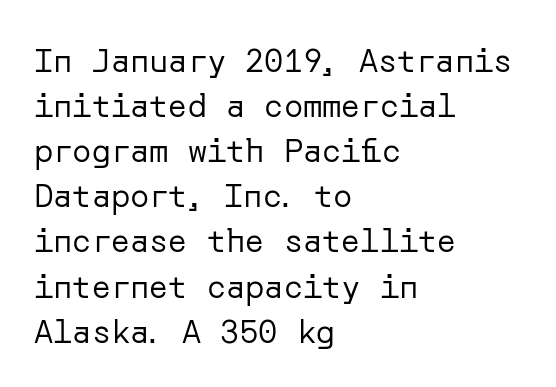
Do the letters lean? They stand straight. Letterform terminals end flat and unadorned throughout the passage. A bare baseline throughout the passage. Here the glyphs are tracked normally, forming tight word shapes. The paragraph has a hard left edge and a soft right edge.
